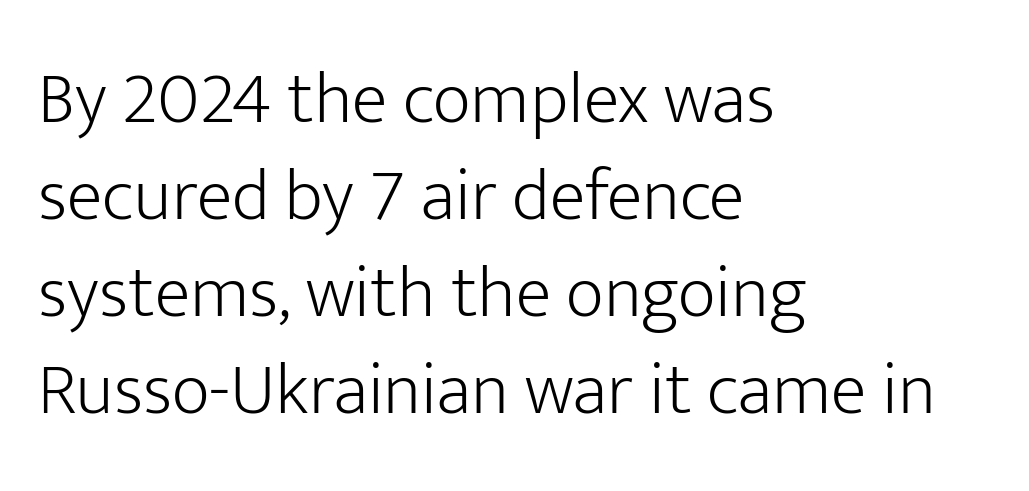
The image shows 74 px light sans-serif type, upright; set left-aligned, normal line spacing (1.31x), normal letter spacing, not underlined; low stroke contrast and a medium x-height.
